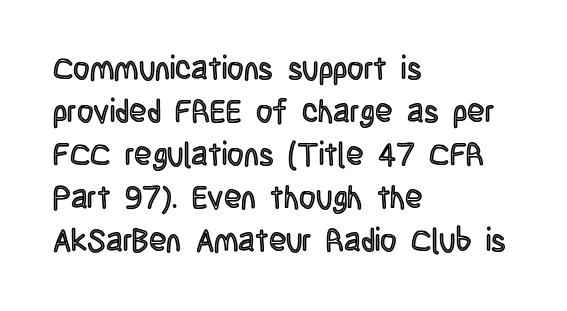
{"italic": "no", "width": "condensed", "x_height": "large", "monospaced": "no", "underline": "no", "align": "left", "line_spacing": "normal", "line_spacing_ratio": 1.34, "letter_spacing": "normal", "letter_spacing_em": 0.0, "glyph_px": 32}
